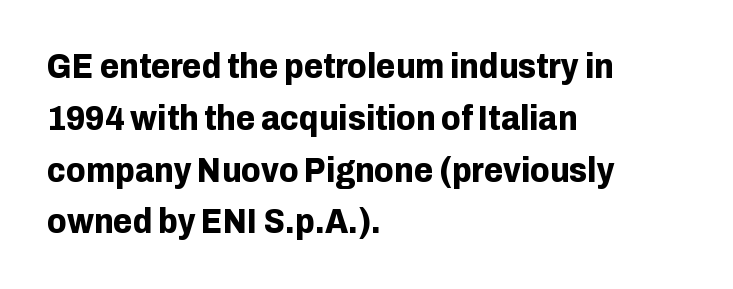
{"serif": "no", "italic": "no", "bold": "yes", "weight": "bold", "width": "normal", "stroke_contrast": "low", "x_height": "medium", "monospaced": "no", "underline": "no", "align": "left", "line_spacing": "normal", "line_spacing_ratio": 1.48, "letter_spacing": "normal", "letter_spacing_em": 0.0, "glyph_px": 35}
